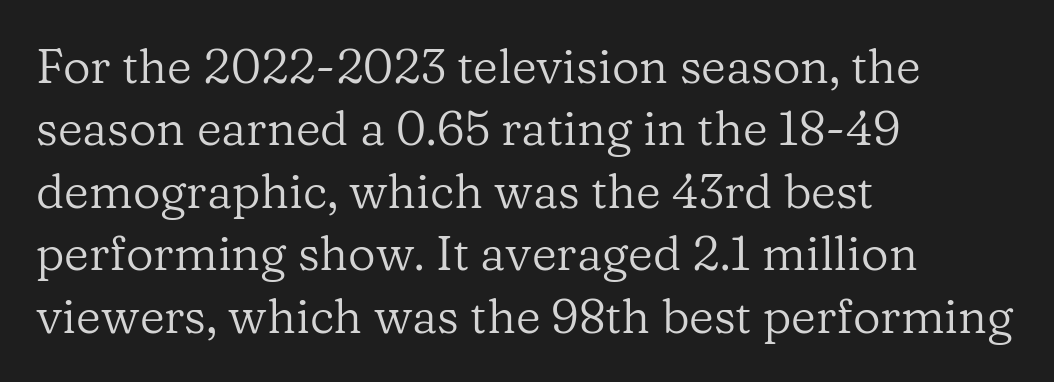
Q: Is the text bold? A: No.
Q: Is the text italic (slanted)? A: No, it is upright.
Q: Is the typeface a serif or a sans-serif typeface? A: Serif.
Q: Is the text underlined? A: No.
Q: How is the paragraph aligned? A: Left-aligned.
Q: Is the spacing between letters normal or unusually wide? A: Normal.
Q: Is the spacing between lines tight, normal or loose? A: Normal.
Q: Width (condensed, normal, or wide)? A: Normal.
Q: Stroke contrast? A: Low.
Q: x-height? A: Medium.
Q: Monospaced? A: No.
